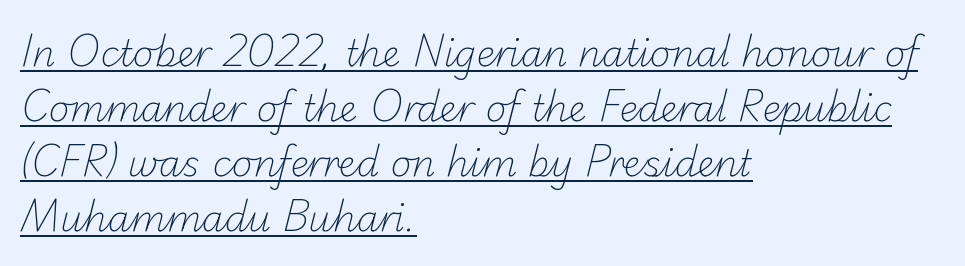
Look at the bottom of the vertical strokes: they stop flat, with no serifs. The font is comparable to plain body text, perhaps lighter. This sample has the flowing, uneven cadence of proportional lettering. Tracking here is standard; glyphs follow each other at the usual distance.
